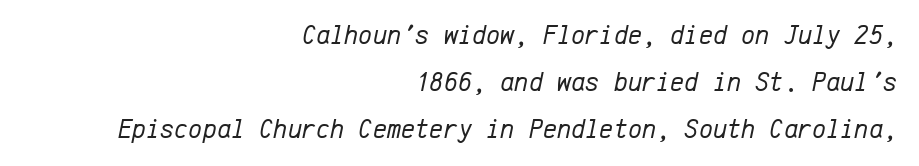
The image shows 27 px text type, italic (leaning right); set right-aligned, line spacing 1.74x, normal letter spacing, not underlined.
